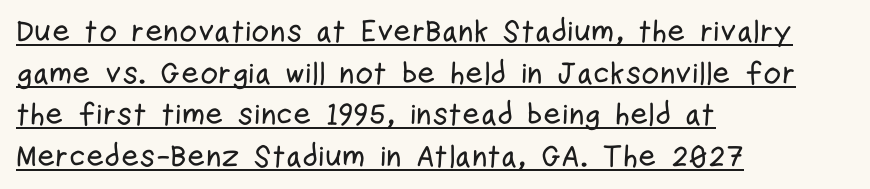
Q: Is the text italic (slanted)? A: No, it is upright.
Q: Is the typeface a serif or a sans-serif typeface? A: Sans-serif.
Q: Is the text underlined? A: Yes.
Q: How is the paragraph aligned? A: Left-aligned.
Q: Is the spacing between letters normal or unusually wide? A: Normal.
Q: Is the spacing between lines tight, normal or loose? A: Normal.
Q: Width (condensed, normal, or wide)? A: Condensed.
Q: Stroke contrast? A: Low.
Q: x-height? A: Medium.
Q: Monospaced? A: No.
